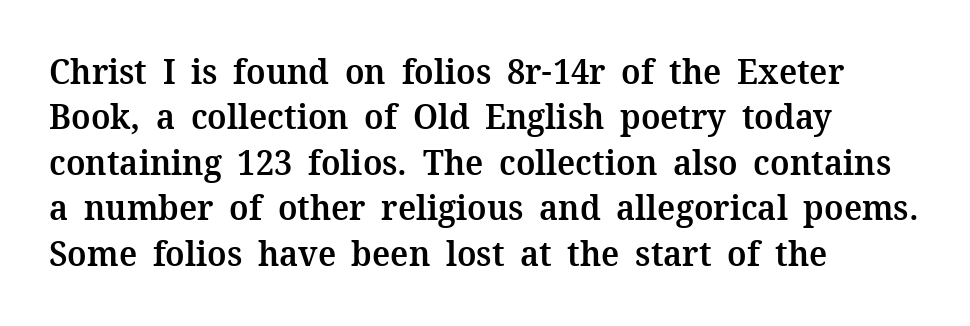
The image shows 35 px semibold serif type, upright; set left-aligned, normal line spacing (1.3x), normal letter spacing, not underlined; medium stroke contrast and a medium x-height.
